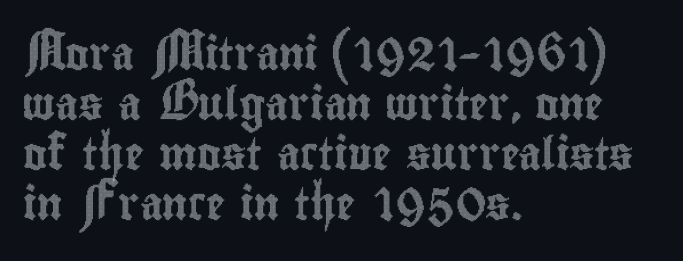
The leading is moderate, giving the passage an even texture. Looks like regular typesetting: each glyph gets only the width it needs. Any mark beneath the type? The region is blank. How are the letters spaced? Ordinarily, with no added tracking. The axis of the letterforms is exactly vertical.
